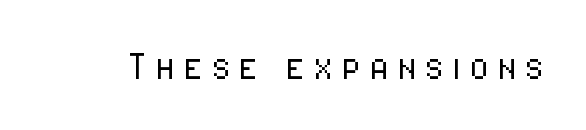
Q: Is the text bold? A: No.
Q: Is the text italic (slanted)? A: No, it is upright.
Q: Is the typeface a serif or a sans-serif typeface? A: Sans-serif.
Q: Is the text underlined? A: No.
Q: Width (condensed, normal, or wide)? A: Condensed.
Q: Stroke contrast? A: Low.
Q: x-height? A: Medium.
Q: Monospaced? A: No.
